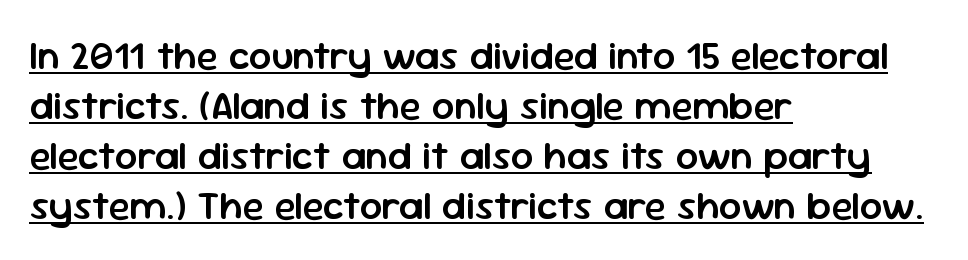
{"serif": "no", "italic": "no", "bold": "semi", "weight": "semibold", "width": "normal", "stroke_contrast": "low", "x_height": "medium", "monospaced": "no", "underline": "yes", "align": "left", "line_spacing": "normal", "line_spacing_ratio": 1.25, "letter_spacing": "normal", "letter_spacing_em": 0.0, "glyph_px": 40}
